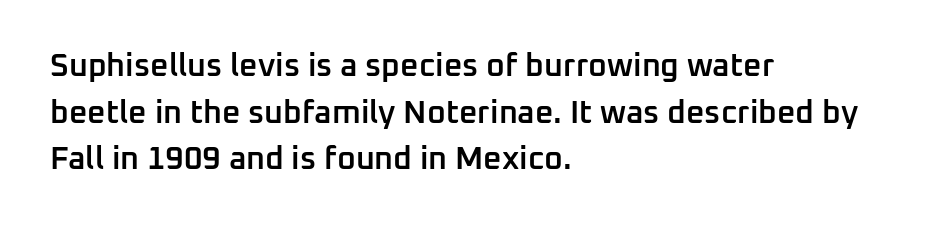
{"serif": "no", "italic": "no", "bold": "semi", "weight": "semibold", "width": "normal", "stroke_contrast": "low", "x_height": "medium", "monospaced": "no", "underline": "no", "align": "left", "line_spacing": "normal", "line_spacing_ratio": 1.46, "letter_spacing": "normal", "letter_spacing_em": 0.0, "glyph_px": 32}
